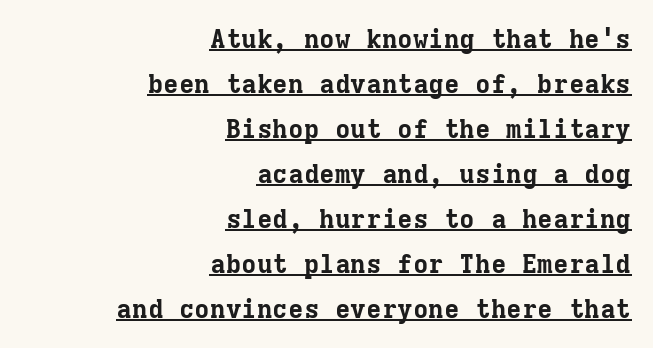
The letters stand straight up with perfectly vertical stems. The passage shown is emphatically bold. The passage is arranged like a letterhead date or caption credit — flush right. In terms of letterspacing, this is plain default setting. Decoration check: the copy is underlined.
